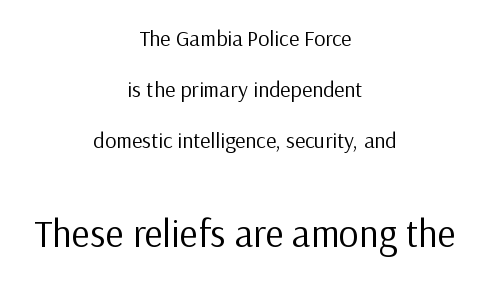
To sum up the face: it is a sans, with no serifs. In terms of leading, this rendering errs on the spacious side. Varying glyph widths throughout — classic text-font behaviour. The specimen reads as upright at a glance.
